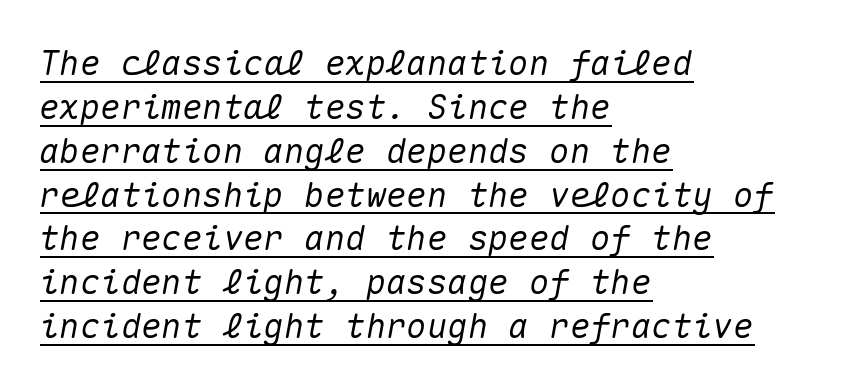
Q: Is the text italic (slanted)? A: Yes, it leans right by about 10 degrees.
Q: Is the text underlined? A: Yes.
Q: How is the paragraph aligned? A: Left-aligned.
Q: Is the spacing between letters normal or unusually wide? A: Normal.
Q: Is the spacing between lines tight, normal or loose? A: Normal.
Q: Width (condensed, normal, or wide)? A: Normal.
Q: Stroke contrast? A: Medium.
Q: x-height? A: Medium.
Q: Monospaced? A: Yes.
